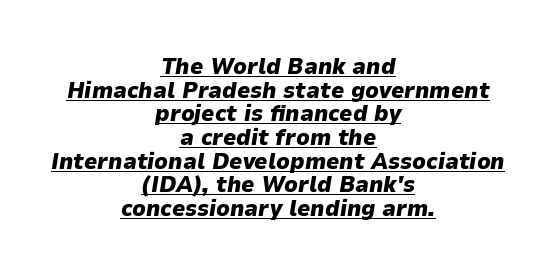
The letterforms sit shoulder to shoulder at normal distance. There's an unmistakable incline to the writing here. Tightly led — the rows are bunched. Students, observe the line beneath the letters — that is underlining. You'd pick this weight for a headline — it's a proper bold.
